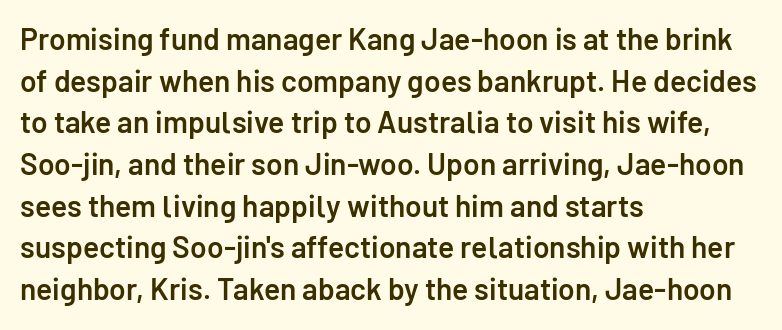
The image shows 30 px semibold sans-serif type, upright; set left-aligned, normal line spacing (1.39x), normal letter spacing, not underlined; low stroke contrast and a medium x-height.
